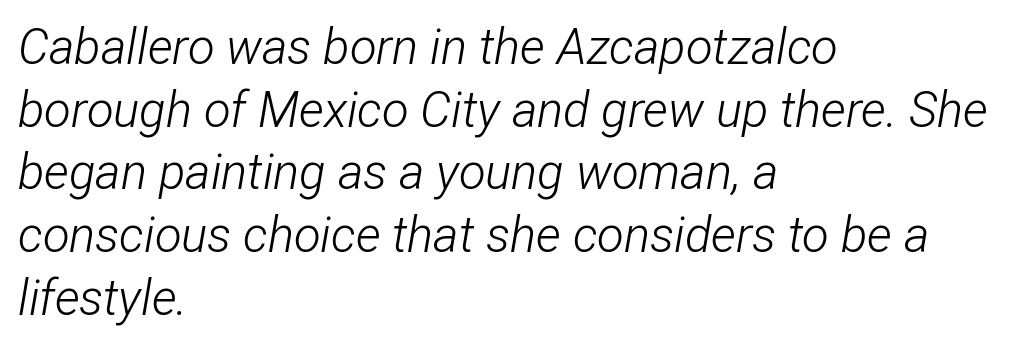
This is not heavy type; no bold has been used. Nothing unusual about the tracking: characters are spaced as the font intends. Regular leading. Layout note: lines flush left. The specimen omits any rule beneath the text block's lines.
